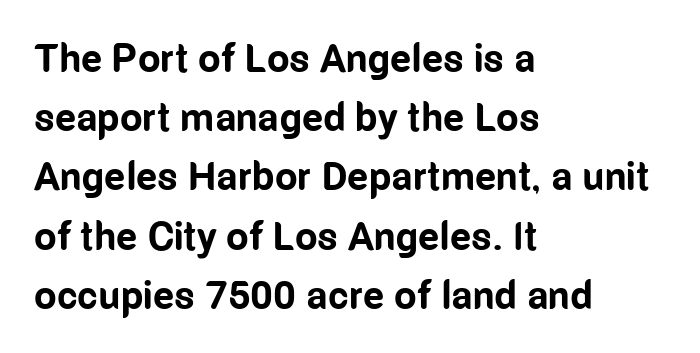
The image shows 40 px bold, condensed sans-serif type, upright; set left-aligned, normal line spacing (1.48x), normal letter spacing, not underlined; low stroke contrast and a medium x-height.
